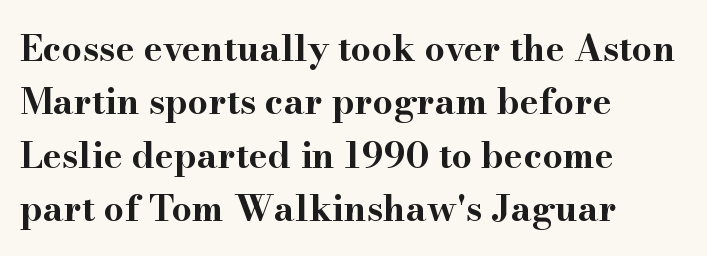
The image shows 36 px bold, wide serif type, upright; set left-aligned, normal line spacing (1.48x), normal letter spacing, not underlined; high stroke contrast and a small x-height.
